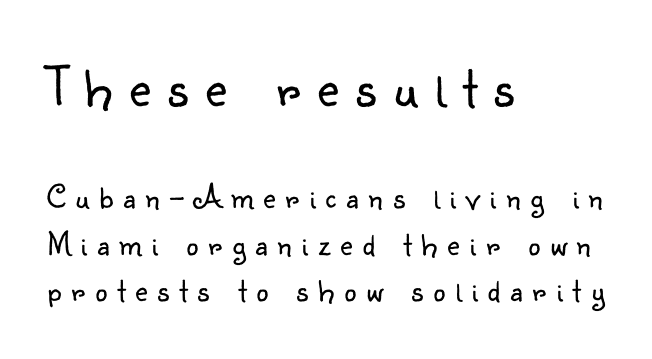
Q: Is the text bold? A: No.
Q: Is the text italic (slanted)? A: No, it is upright.
Q: Is the typeface a serif or a sans-serif typeface? A: Sans-serif.
Q: Is the text underlined? A: No.
Q: How is the paragraph aligned? A: Left-aligned.
Q: Is the spacing between letters normal or unusually wide? A: Unusually wide.
Q: Is the spacing between lines tight, normal or loose? A: Normal.
Q: Which block of text is set in a larger size, the first (top) or the second (bottom)? A: The first (top) one.
Q: Width (condensed, normal, or wide)? A: Normal.
Q: Stroke contrast? A: Low.
Q: x-height? A: Small.
Q: Monospaced? A: No.
